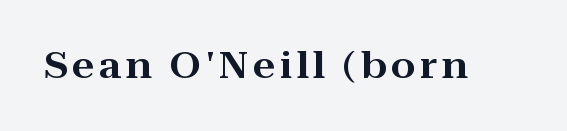
The image shows 36 px wide serif type, upright; set not underlined; high stroke contrast and a medium x-height.
